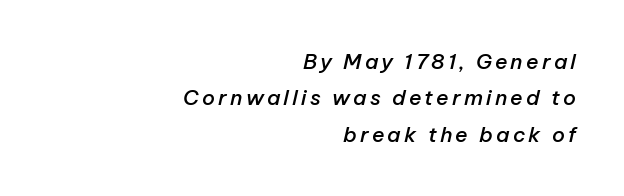
Q: Is the text bold? A: Semi-bold.
Q: Is the text italic (slanted)? A: Yes, it leans right by about 12 degrees.
Q: Is the text underlined? A: No.
Q: How is the paragraph aligned? A: Right-aligned.
